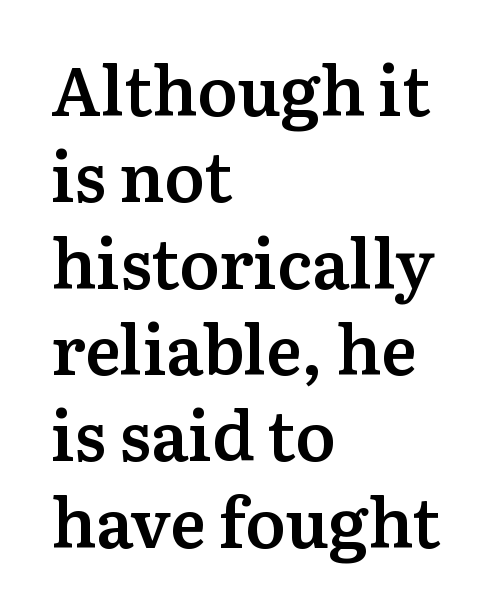
The image shows 68 px semibold serif type, upright; set left-aligned, normal line spacing (1.27x), normal letter spacing, not underlined; medium stroke contrast and a medium x-height.
